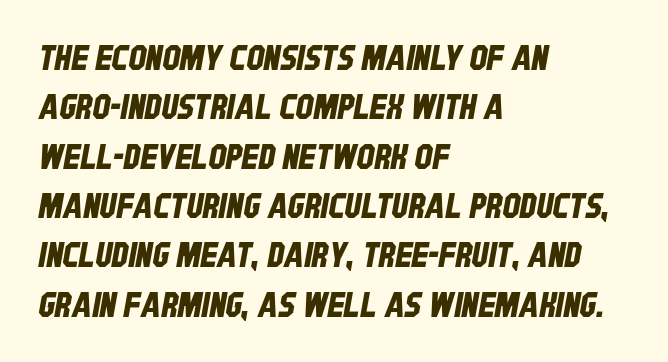
This is sans-serif lettering, the kind often seen on screens and signage. Spacing between characters is what you'd get straight out of the box. The area under the type is left untouched. The leading is moderate, giving the passage an even texture. Horizontally, the lines are justified to the leading edge only.
